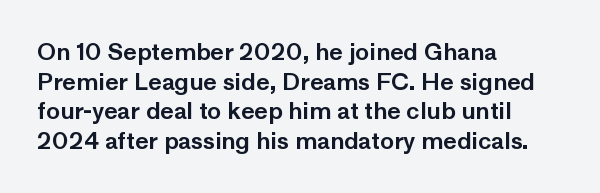
{"italic": "no", "underline": "no", "align": "left", "line_spacing": "normal", "line_spacing_ratio": 1.29, "letter_spacing": "normal", "letter_spacing_em": 0.0, "glyph_px": 23}
